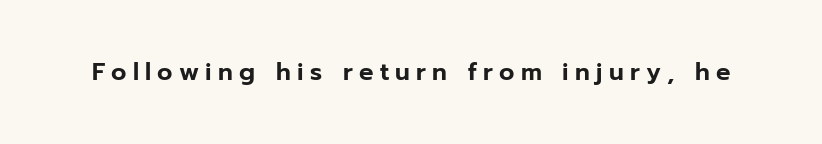
The image shows 24 px text type, upright; set unusually wide letter spacing (+0.26 em), not underlined.
